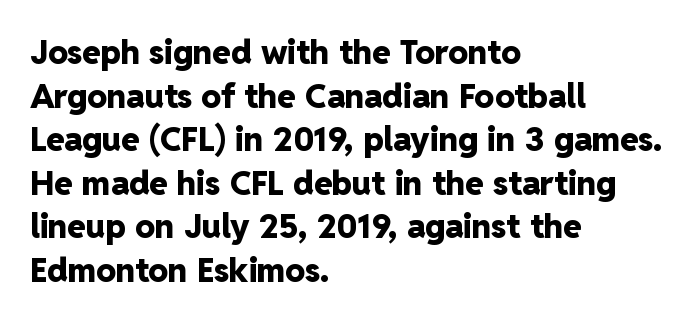
{"serif": "no", "italic": "no", "bold": "yes", "weight": "heavy", "width": "normal", "stroke_contrast": "low", "x_height": "medium", "monospaced": "no", "underline": "no", "align": "left", "line_spacing": "normal", "line_spacing_ratio": 1.32, "letter_spacing": "normal", "letter_spacing_em": 0.0, "glyph_px": 33}
